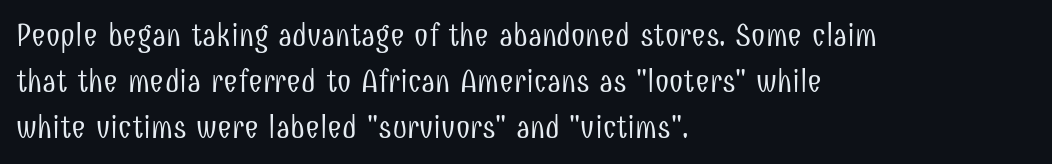
The image shows 32 px light, condensed sans-serif type, upright; set left-aligned, normal line spacing (1.44x), normal letter spacing, not underlined; low stroke contrast and a medium x-height.
